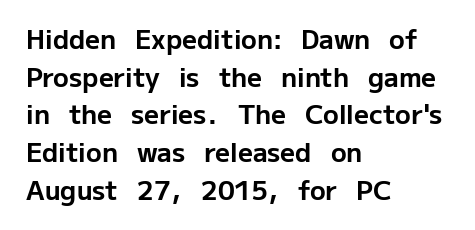
{"italic": "no", "bold": "yes", "underline": "no", "align": "left", "line_spacing": "normal", "line_spacing_ratio": 1.45, "letter_spacing": "normal", "letter_spacing_em": 0.0, "glyph_px": 26}
